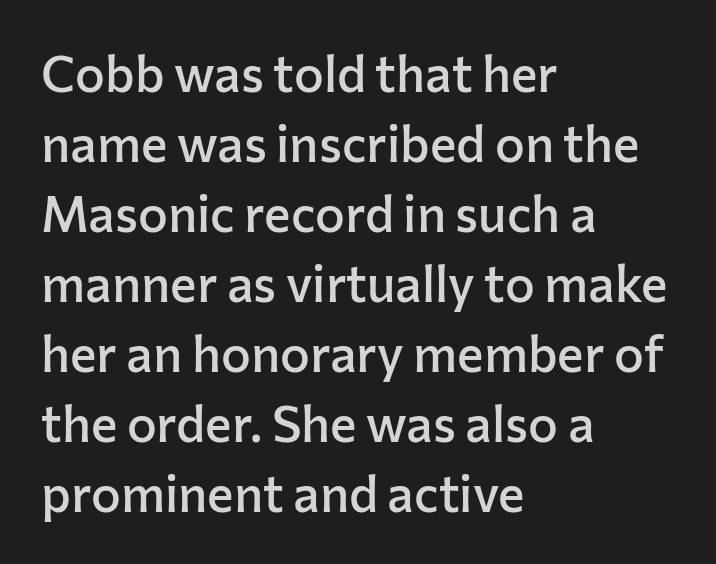
The image shows 50 px semibold sans-serif type, upright; set left-aligned, normal line spacing (1.4x), normal letter spacing, not underlined; low stroke contrast and a medium x-height.
